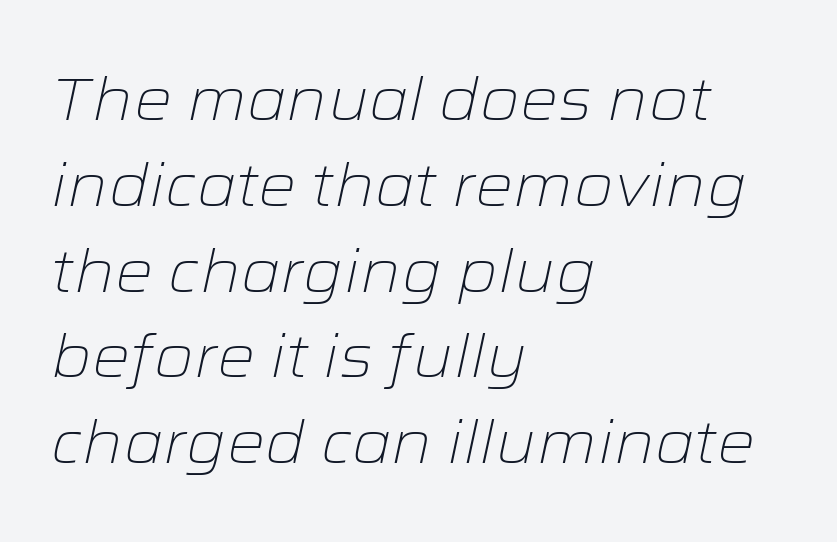
{"italic": "yes", "lean": "right", "slant_degrees": 12, "bold": "no", "weight": "light", "width": "wide", "stroke_contrast": "low", "x_height": "medium", "monospaced": "no", "underline": "no", "align": "left", "line_spacing": "normal", "line_spacing_ratio": 1.43, "letter_spacing": "normal", "letter_spacing_em": 0.0, "glyph_px": 60}
